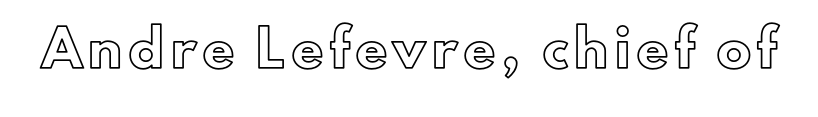
The image shows 34 px text type, upright; set unusually wide letter spacing (+0.2 em), not underlined; a small x-height.
